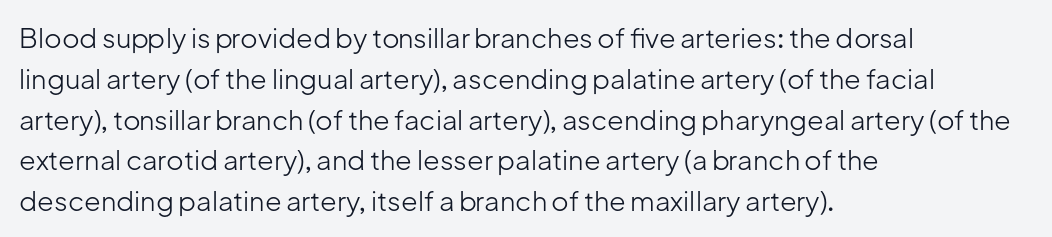
The passage shown stacks its lines at a standard gap. Plain, unruled lines of type. Summary of weight: not heavy and not bold. The rendering keeps characters at their native spacing. Notice how the stems are strictly vertical — no italics here.
